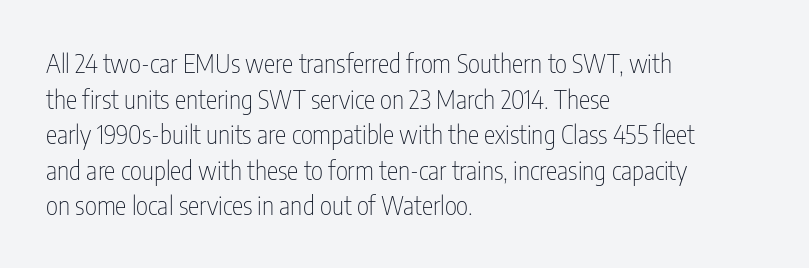
Q: Is the text bold? A: No.
Q: Is the text italic (slanted)? A: No, it is upright.
Q: Is the text underlined? A: No.
Q: How is the paragraph aligned? A: Left-aligned.
Q: Is the spacing between letters normal or unusually wide? A: Normal.
Q: Is the spacing between lines tight, normal or loose? A: Normal.
